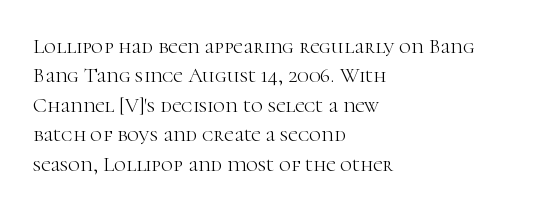
Q: Is the text bold? A: No.
Q: Is the text italic (slanted)? A: No, it is upright.
Q: Is the text underlined? A: No.
Q: How is the paragraph aligned? A: Left-aligned.
Q: Is the spacing between letters normal or unusually wide? A: Normal.
Q: Is the spacing between lines tight, normal or loose? A: Normal.
